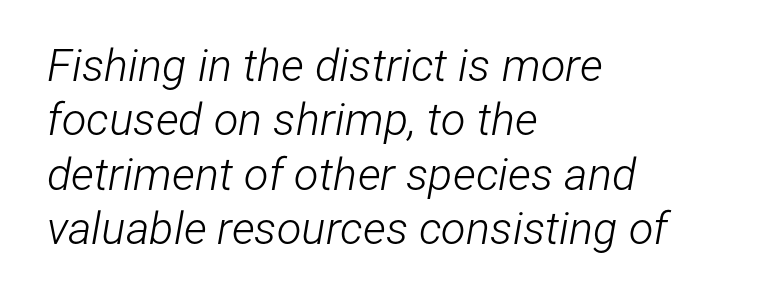
Q: Is the text bold? A: No.
Q: Is the text italic (slanted)? A: Yes, it leans right by about 12 degrees.
Q: Is the text underlined? A: No.
Q: How is the paragraph aligned? A: Left-aligned.
Q: Is the spacing between letters normal or unusually wide? A: Normal.
Q: Width (condensed, normal, or wide)? A: Condensed.
Q: Stroke contrast? A: Low.
Q: x-height? A: Medium.
Q: Monospaced? A: No.
